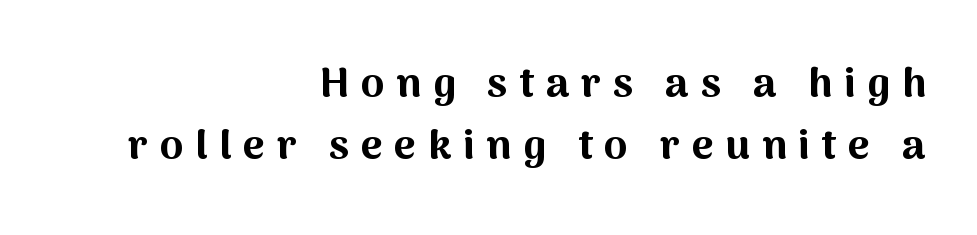
{"serif": "no", "italic": "no", "bold": "yes", "weight": "bold", "width": "normal", "stroke_contrast": "medium", "x_height": "medium", "monospaced": "no", "underline": "no", "align": "right", "line_spacing": "normal", "line_spacing_ratio": 1.48, "letter_spacing": "wide", "letter_spacing_em": 0.28, "glyph_px": 42}
